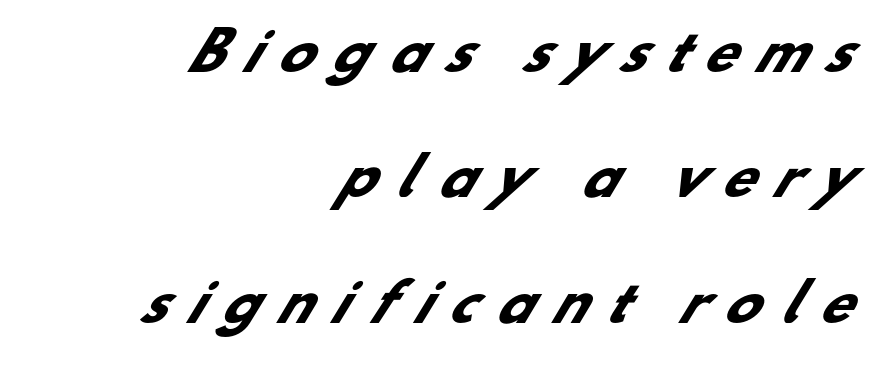
Q: Is the text bold? A: Yes.
Q: Is the typeface a serif or a sans-serif typeface? A: Sans-serif.
Q: Is the text underlined? A: No.
Q: How is the paragraph aligned? A: Right-aligned.
Q: Is the spacing between letters normal or unusually wide? A: Unusually wide.
Q: Is the spacing between lines tight, normal or loose? A: Loose.
Q: Width (condensed, normal, or wide)? A: Normal.
Q: Stroke contrast? A: Low.
Q: x-height? A: Small.
Q: Monospaced? A: No.
